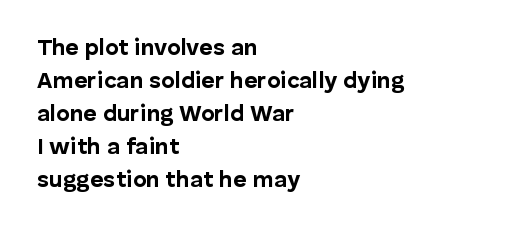
{"italic": "no", "bold": "yes", "underline": "no", "align": "left", "line_spacing": "normal", "line_spacing_ratio": 1.43, "letter_spacing": "normal", "letter_spacing_em": 0.0, "glyph_px": 23}
